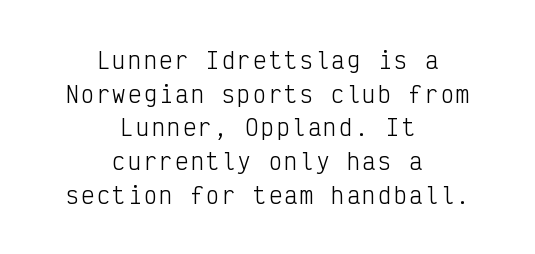
Whoever set this chose a conventional vertical rhythm. Weight: regular or lighter. The passage shown is not underscored anywhere. Notice how the stems are strictly vertical — no italics here. Leftover space on each line is divided equally before and after the words.
